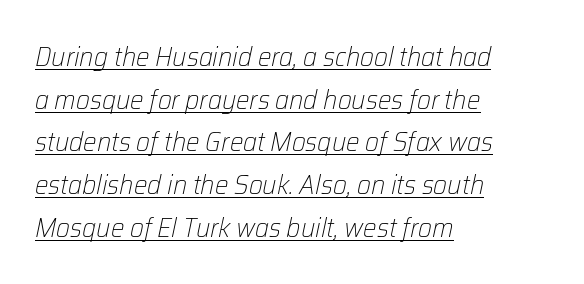
The image shows 27 px text type, italic (leaning right); set left-aligned, normal line spacing (1.58x), normal letter spacing, underlined.
